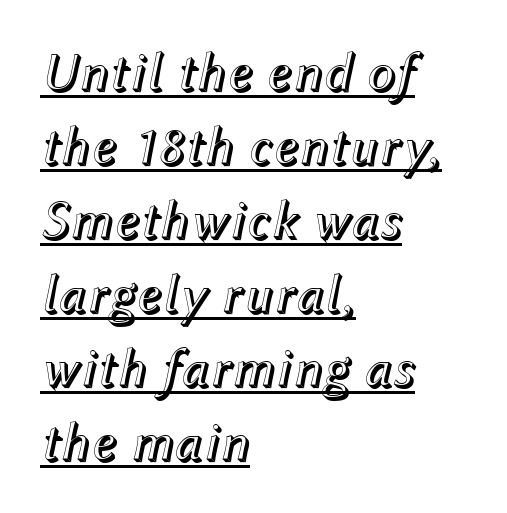
Whoever set this chose a conventional vertical rhythm. The rendering uses natural spacing where letterforms have individual widths. Which margin do the lines hug? The left one — the right edge is uneven. The letters sit at their default tracking, neither squeezed nor spread. A rule runs beneath these lines of type. There's an unmistakable incline to the writing here.
